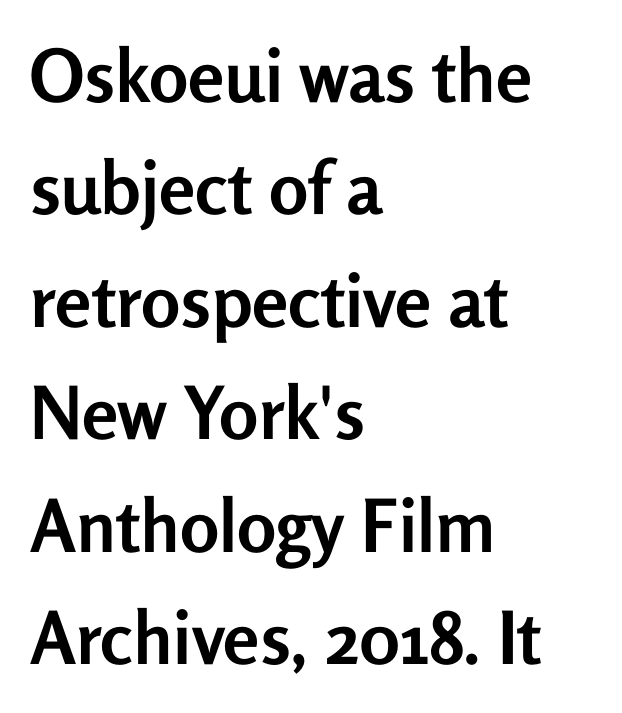
The image shows 73 px semibold sans-serif type, upright; set left-aligned, normal line spacing (1.54x), normal letter spacing, not underlined; low stroke contrast and a medium x-height.
